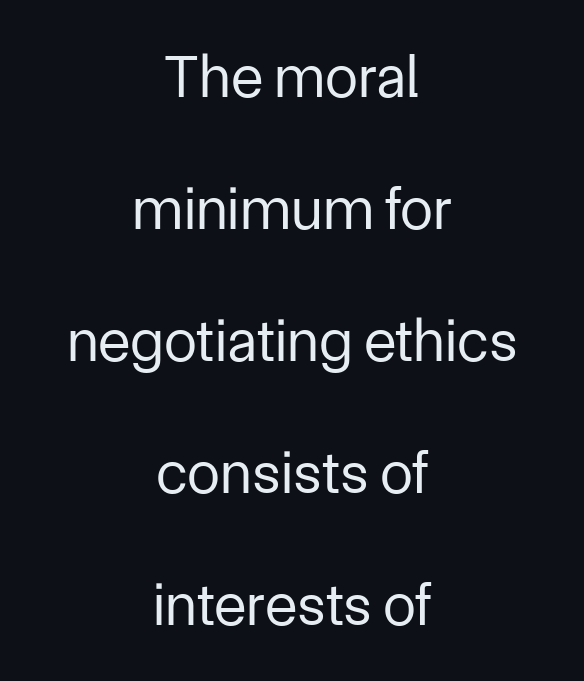
Nothing unusual about the tracking: characters are spaced as the font intends. Stems and bowls with no extra thickness — not bold. The font's upright variant was chosen for this text. The text block is weighted toward neither margin, spreading evenly from the middle. Underline: absent. Observe the absence of serifs on each vertical stroke in this sample.
